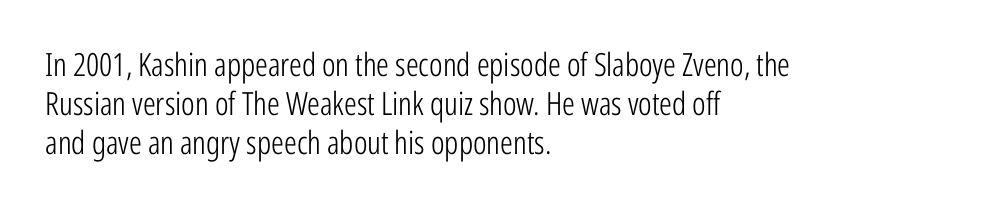
The image shows 32 px light, condensed sans-serif type, upright; set left-aligned, line spacing 1.22x, normal letter spacing, not underlined; low stroke contrast and a medium x-height.
